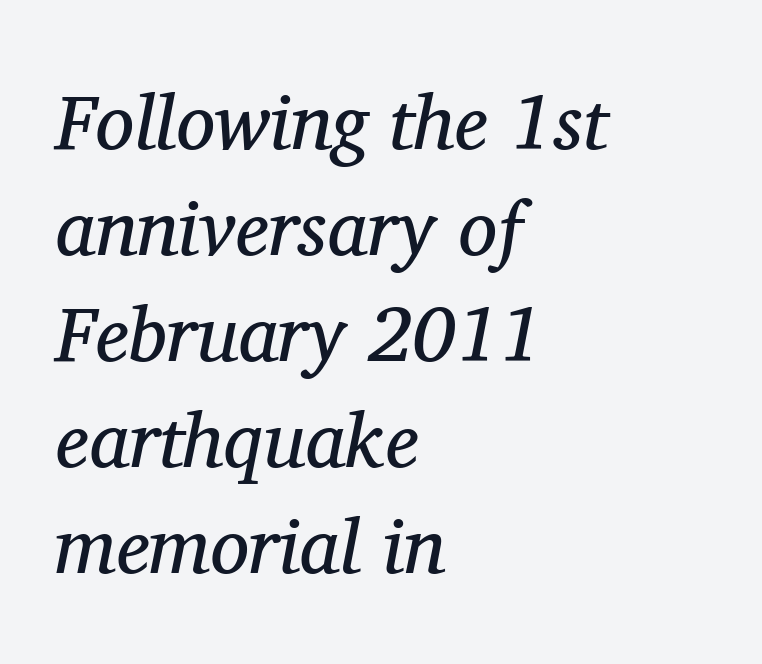
The image shows 78 px regular-weight serif type, italic (leaning right); set left-aligned, normal line spacing (1.36x), normal letter spacing, not underlined; medium stroke contrast and a medium x-height.
